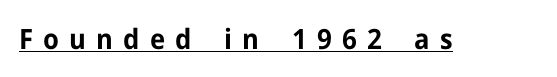
Check the space under the baseline: a stroke is drawn there. Notice how the stems are strictly vertical — no italics here. Between one letter and the next there's a generous, obvious gap. The characters display no serif detailing; their extremities are plain. The face used here is proportionally spaced, like ordinary book or web type.
